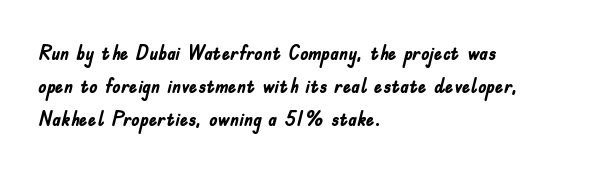
The image shows 21 px bold type; set left-aligned, normal line spacing (1.56x), normal letter spacing, not underlined.
